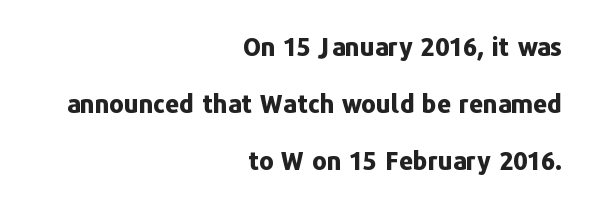
The image shows 25 px bold type, upright; set right-aligned, loose line spacing (2.28x), normal letter spacing, not underlined.
